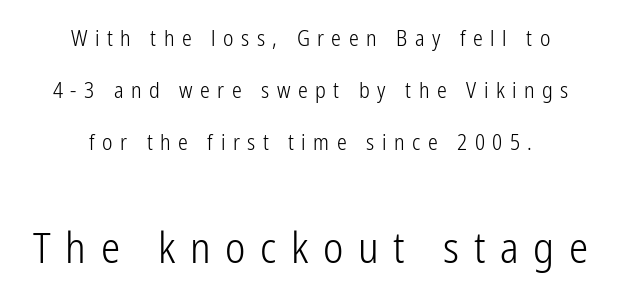
Q: Is the text bold? A: No.
Q: Is the text italic (slanted)? A: No, it is upright.
Q: Is the typeface a serif or a sans-serif typeface? A: Sans-serif.
Q: Is the text underlined? A: No.
Q: How is the paragraph aligned? A: Centered.
Q: Is the spacing between letters normal or unusually wide? A: Unusually wide.
Q: Is the spacing between lines tight, normal or loose? A: Loose.
Q: Which block of text is set in a larger size, the first (top) or the second (bottom)? A: The second (bottom) one.
Q: Width (condensed, normal, or wide)? A: Condensed.
Q: Stroke contrast? A: Low.
Q: x-height? A: Medium.
Q: Monospaced? A: No.
